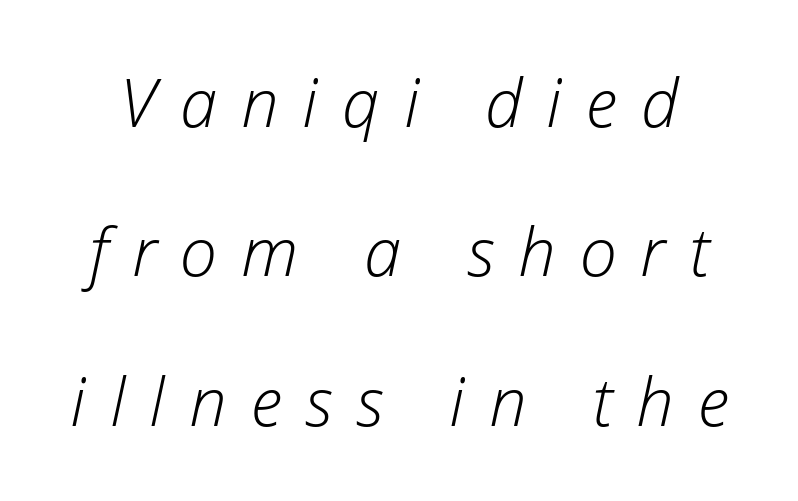
The image shows 67 px light type, italic (leaning right); set loose line spacing (2.23x), unusually wide letter spacing (+0.36 em), not underlined; low stroke contrast and a medium x-height.
